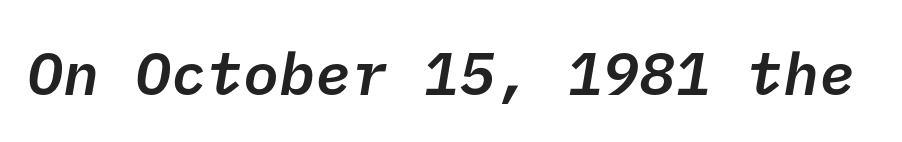
The image shows 60 px semibold sans-serif type; set normal letter spacing, not underlined; low stroke contrast and a medium x-height.
